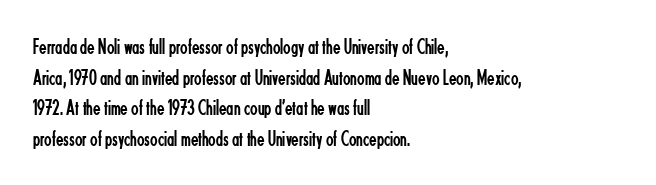
The image shows 22 px text type, upright; set left-aligned, normal line spacing (1.39x), normal letter spacing, not underlined.
